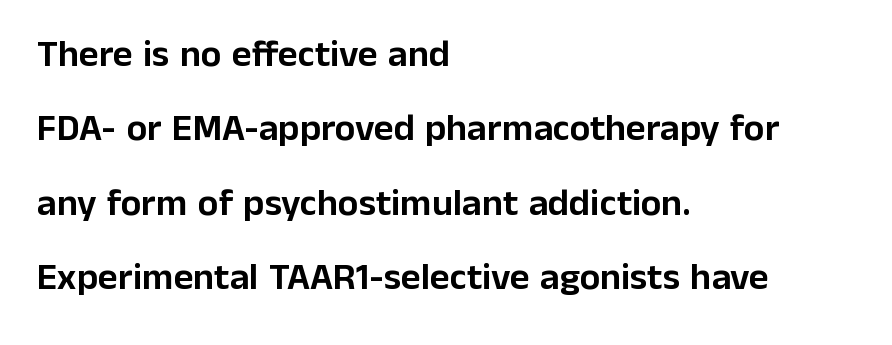
The image shows 38 px sans-serif type, upright; set left-aligned, loose line spacing (1.96x), normal letter spacing, not underlined; low stroke contrast and a medium x-height.
